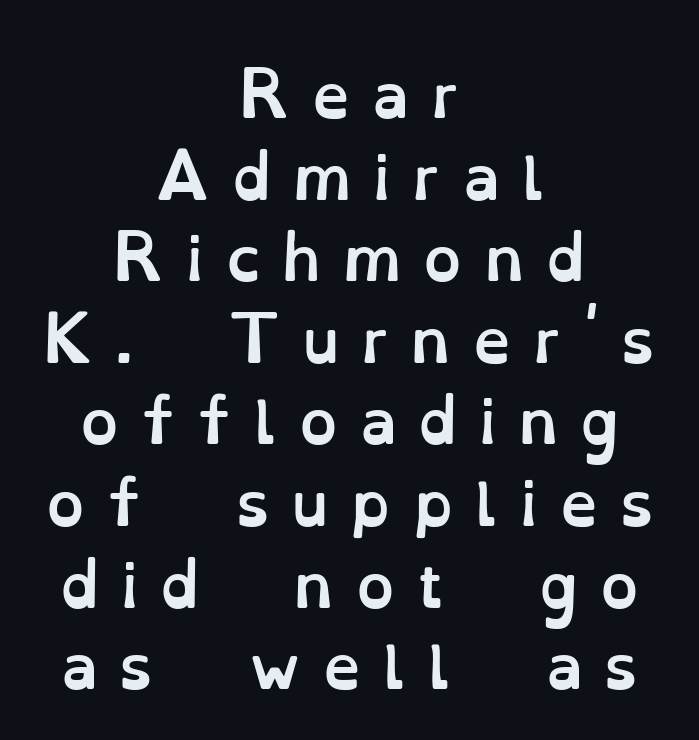
Q: Is the text bold? A: Yes.
Q: Is the text italic (slanted)? A: No, it is upright.
Q: Is the text underlined? A: No.
Q: How is the paragraph aligned? A: Centered.
Q: Is the spacing between letters normal or unusually wide? A: Unusually wide.
Q: Is the spacing between lines tight, normal or loose? A: Normal.
Q: Width (condensed, normal, or wide)? A: Normal.
Q: Stroke contrast? A: Low.
Q: x-height? A: Small.
Q: Monospaced? A: No.
